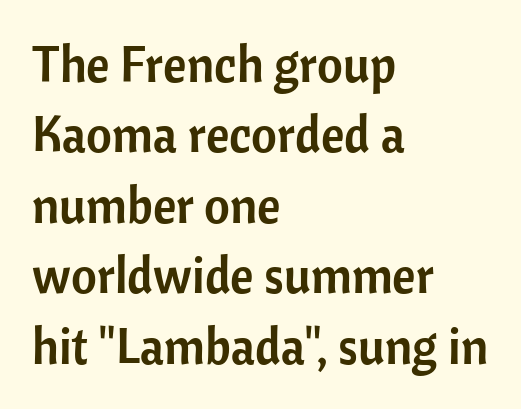
Q: Is the text italic (slanted)? A: No, it is upright.
Q: Is the typeface a serif or a sans-serif typeface? A: Sans-serif.
Q: Is the text underlined? A: No.
Q: How is the paragraph aligned? A: Left-aligned.
Q: Is the spacing between letters normal or unusually wide? A: Normal.
Q: Is the spacing between lines tight, normal or loose? A: Normal.
Q: Width (condensed, normal, or wide)? A: Normal.
Q: Stroke contrast? A: Low.
Q: x-height? A: Medium.
Q: Monospaced? A: No.
